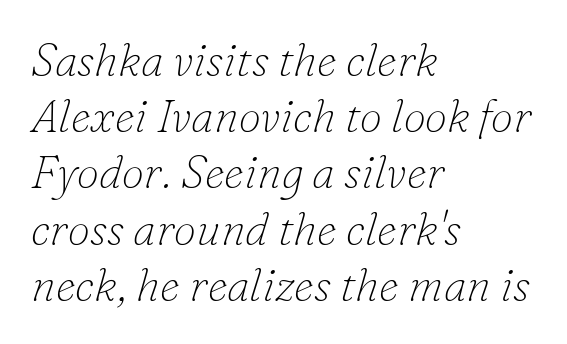
The image shows 45 px thin serif type, italic (leaning right); set left-aligned, normal line spacing (1.25x), normal letter spacing, not underlined; low stroke contrast and a small x-height.
